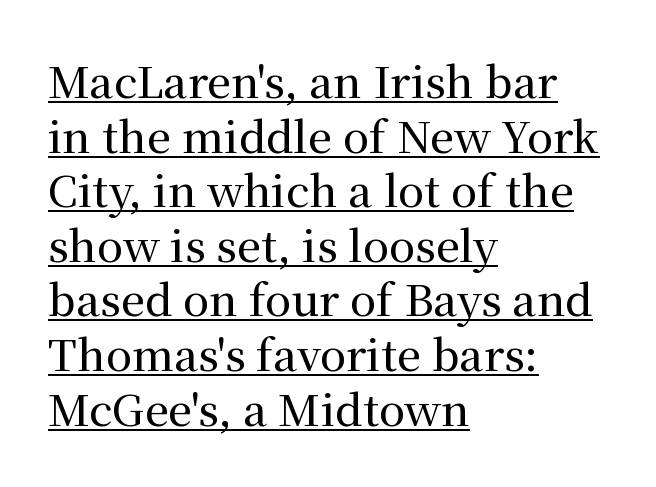
The font family rendered here belongs to the serif group. Students, observe the line beneath the letters — that is underlining. Here the designer chose a conventional face with non-uniform glyph widths. Which margin do the lines hug? The left one — the right edge is uneven. Glyph-to-glyph distance matches everyday printed text.
